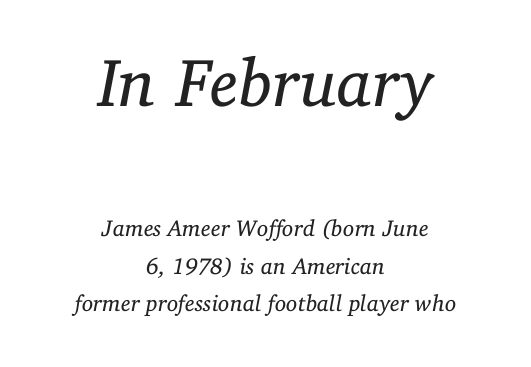
The image shows 68 px regular-weight serif type, italic (leaning right); set centered, normal line spacing (1.65x), normal letter spacing, not underlined; the first (top) block is 2.96x larger; low stroke contrast and a medium x-height.
